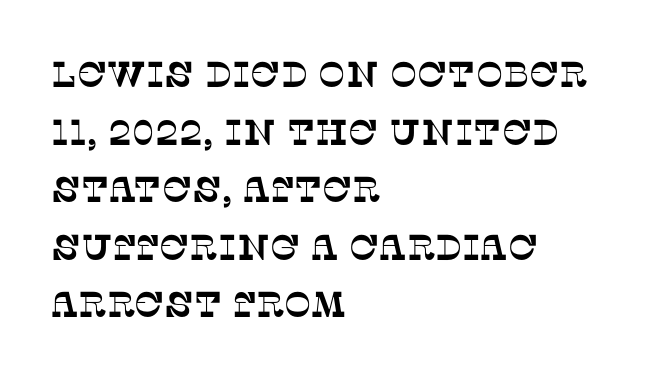
Q: Is the typeface a serif or a sans-serif typeface? A: Serif.
Q: Is the text underlined? A: No.
Q: How is the paragraph aligned? A: Left-aligned.
Q: Is the spacing between letters normal or unusually wide? A: Normal.
Q: Is the spacing between lines tight, normal or loose? A: Normal.
Q: Width (condensed, normal, or wide)? A: Normal.
Q: Stroke contrast? A: Low.
Q: x-height? A: Large.
Q: Monospaced? A: No.
